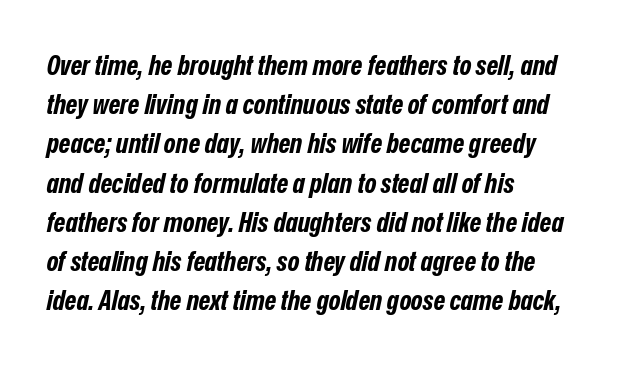
{"italic": "yes", "lean": "right", "slant_degrees": 12, "bold": "yes", "weight": "bold", "width": "condensed", "stroke_contrast": "low", "x_height": "medium", "monospaced": "no", "underline": "no", "align": "left", "line_spacing": "normal", "line_spacing_ratio": 1.4, "letter_spacing": "normal", "letter_spacing_em": 0.0, "glyph_px": 28}
